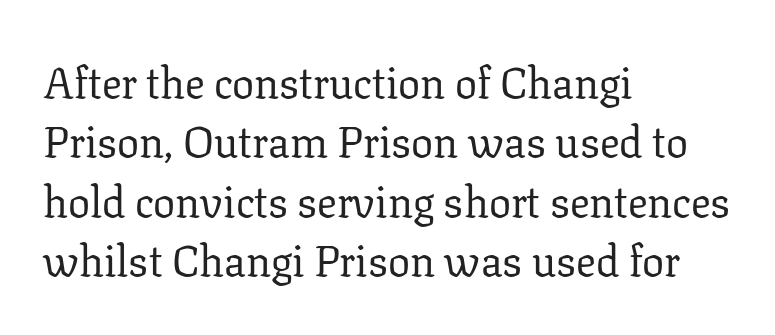
The image shows 44 px regular-weight serif type, upright; set left-aligned, normal line spacing (1.35x), normal letter spacing, not underlined; low stroke contrast and a medium x-height.
